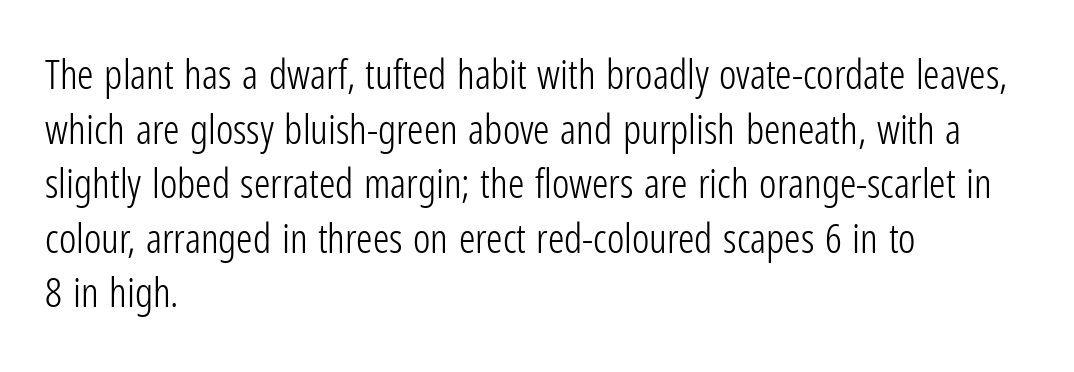
Q: Is the text bold? A: No.
Q: Is the text italic (slanted)? A: No, it is upright.
Q: Is the typeface a serif or a sans-serif typeface? A: Sans-serif.
Q: Is the text underlined? A: No.
Q: How is the paragraph aligned? A: Left-aligned.
Q: Is the spacing between letters normal or unusually wide? A: Normal.
Q: Is the spacing between lines tight, normal or loose? A: Normal.
Q: Width (condensed, normal, or wide)? A: Condensed.
Q: Stroke contrast? A: Low.
Q: x-height? A: Medium.
Q: Monospaced? A: No.
